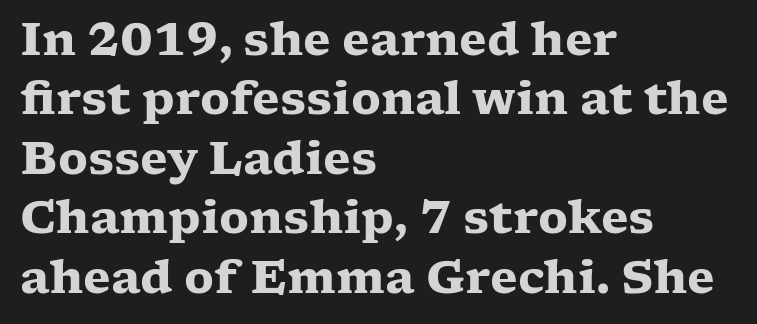
Q: Is the text bold? A: Yes.
Q: Is the text italic (slanted)? A: No, it is upright.
Q: Is the typeface a serif or a sans-serif typeface? A: Serif.
Q: Is the text underlined? A: No.
Q: How is the paragraph aligned? A: Left-aligned.
Q: Is the spacing between letters normal or unusually wide? A: Normal.
Q: Is the spacing between lines tight, normal or loose? A: Normal.
Q: Width (condensed, normal, or wide)? A: Wide.
Q: Stroke contrast? A: Low.
Q: x-height? A: Medium.
Q: Monospaced? A: No.
